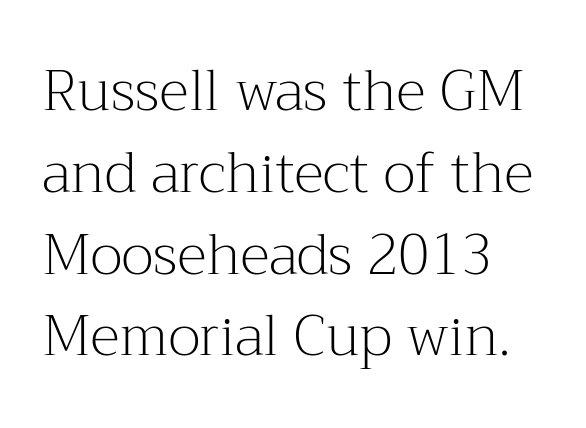
The image shows 56 px light serif type, upright; set left-aligned, normal line spacing (1.46x), normal letter spacing, not underlined; medium stroke contrast and a medium x-height.
